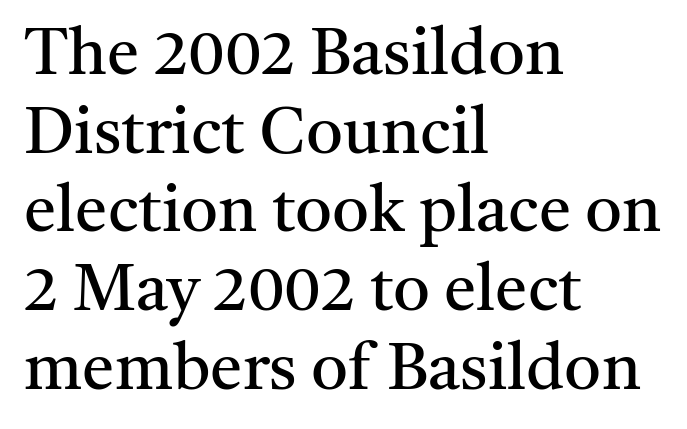
Q: Is the text bold? A: No.
Q: Is the text italic (slanted)? A: No, it is upright.
Q: Is the typeface a serif or a sans-serif typeface? A: Serif.
Q: Is the text underlined? A: No.
Q: How is the paragraph aligned? A: Left-aligned.
Q: Is the spacing between letters normal or unusually wide? A: Normal.
Q: Width (condensed, normal, or wide)? A: Normal.
Q: Stroke contrast? A: Medium.
Q: x-height? A: Medium.
Q: Monospaced? A: No.
